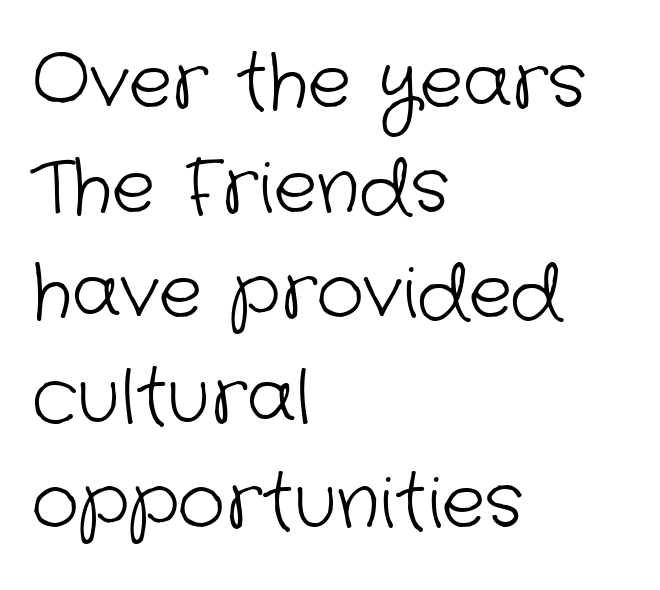
The image shows 73 px light sans-serif type; set left-aligned, normal line spacing (1.44x), normal letter spacing, not underlined; low stroke contrast and a medium x-height.
